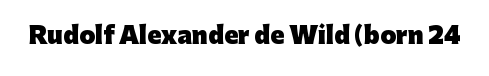
Q: Is the text bold? A: Yes.
Q: Is the text italic (slanted)? A: No, it is upright.
Q: Is the text underlined? A: No.
Q: Is the spacing between letters normal or unusually wide? A: Normal.
